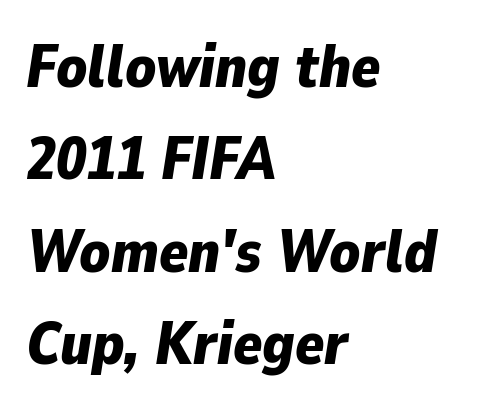
The image shows 60 px bold type, italic (leaning right); set left-aligned, normal line spacing (1.54x), normal letter spacing, not underlined; low stroke contrast and a medium x-height.
